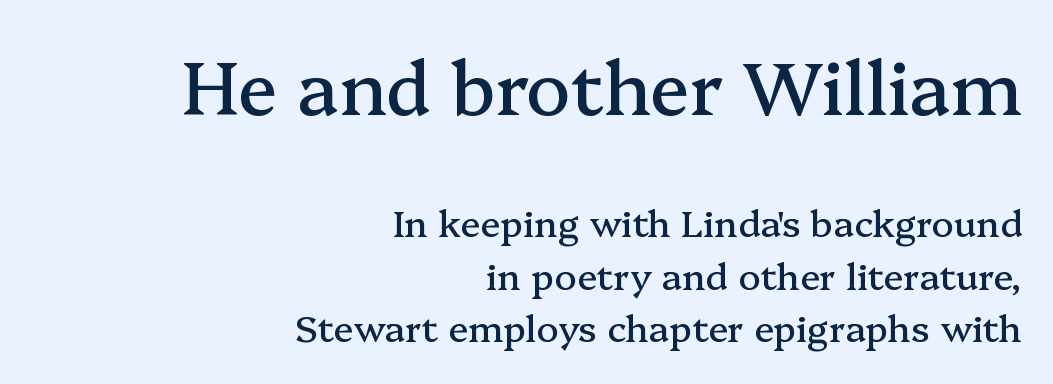
{"serif": "yes", "italic": "no", "width": "normal", "stroke_contrast": "medium", "x_height": "medium", "monospaced": "no", "underline": "no", "align": "right", "line_spacing": "normal", "line_spacing_ratio": 1.42, "letter_spacing": "normal", "letter_spacing_em": 0.0, "larger_block": "first", "size_ratio": 2.0, "glyph_px": 74}
